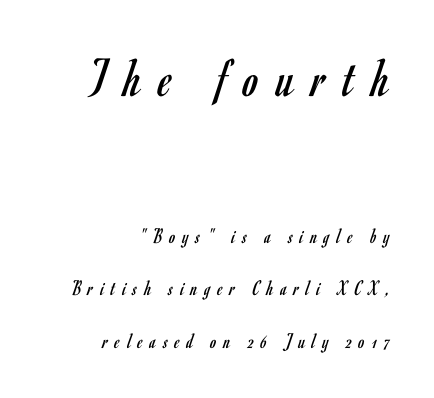
Classification — sans serif. Bare-footed words on every line. Type size steps down from the first block to the second. Visually the block forms a straight wall on the right and a jagged coastline on the left. Letters have the restrained weight of plain body copy at most.
